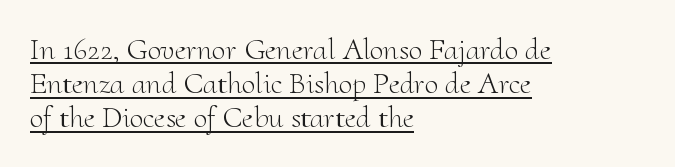
The image shows 31 px light serif type, upright; set left-aligned, tight line spacing (1.1x), normal letter spacing, underlined; medium stroke contrast and a small x-height.
